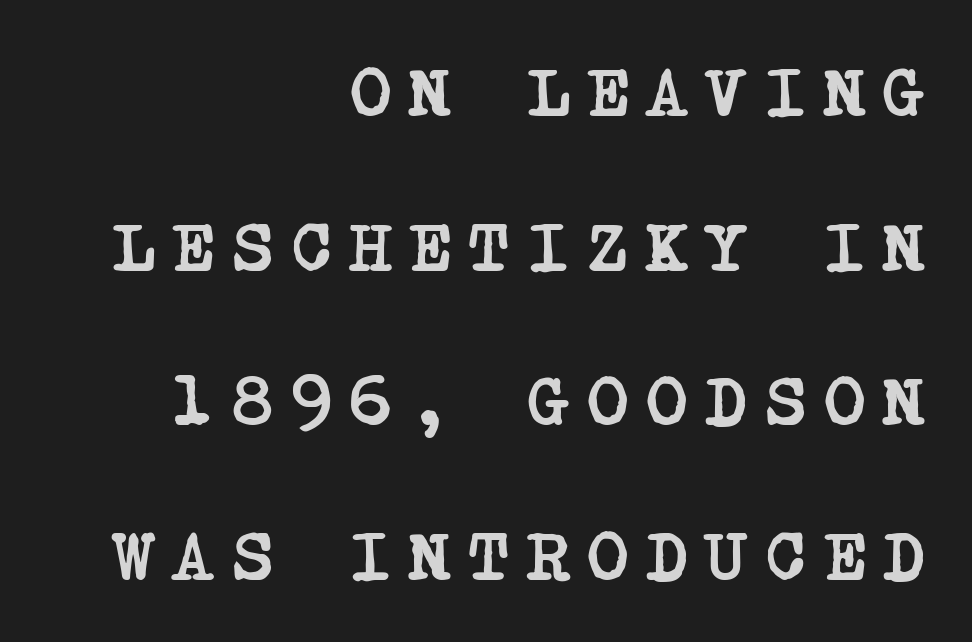
{"serif": "yes", "bold": "yes", "weight": "semibold", "width": "condensed", "stroke_contrast": "low", "x_height": "large", "underline": "no", "align": "right", "line_spacing": "loose", "line_spacing_ratio": 2.21, "letter_spacing": "wide", "letter_spacing_em": 0.26, "glyph_px": 70}
